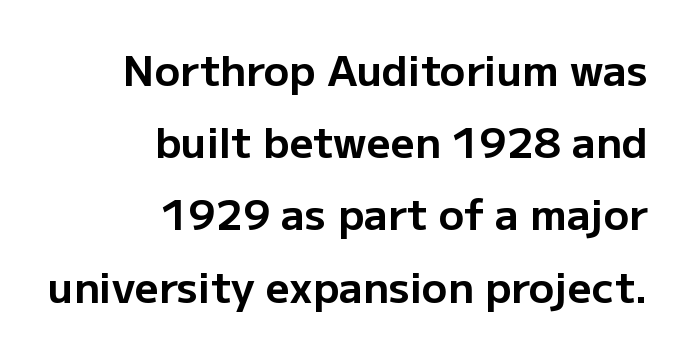
{"serif": "no", "italic": "no", "bold": "yes", "weight": "bold", "width": "normal", "stroke_contrast": "low", "x_height": "medium", "monospaced": "no", "underline": "no", "align": "right", "line_spacing_ratio": 1.72, "letter_spacing": "normal", "letter_spacing_em": 0.0, "glyph_px": 42}
